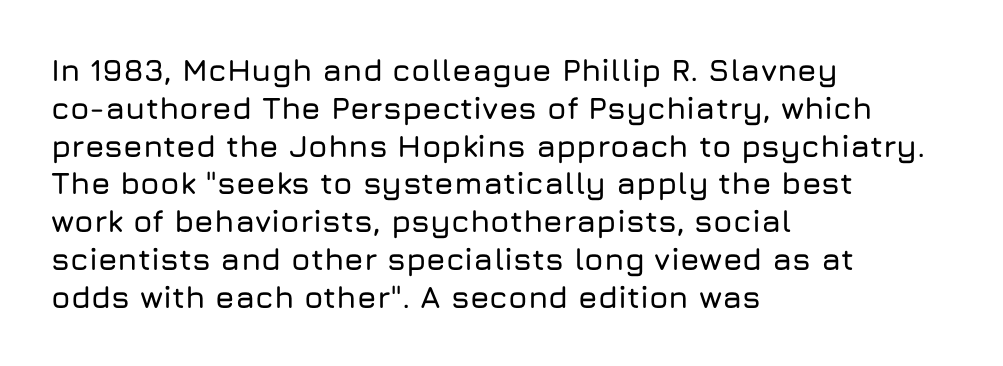
The image shows 31 px sans-serif type, upright; set left-aligned, line spacing 1.22x, normal letter spacing, not underlined; low stroke contrast and a medium x-height.
